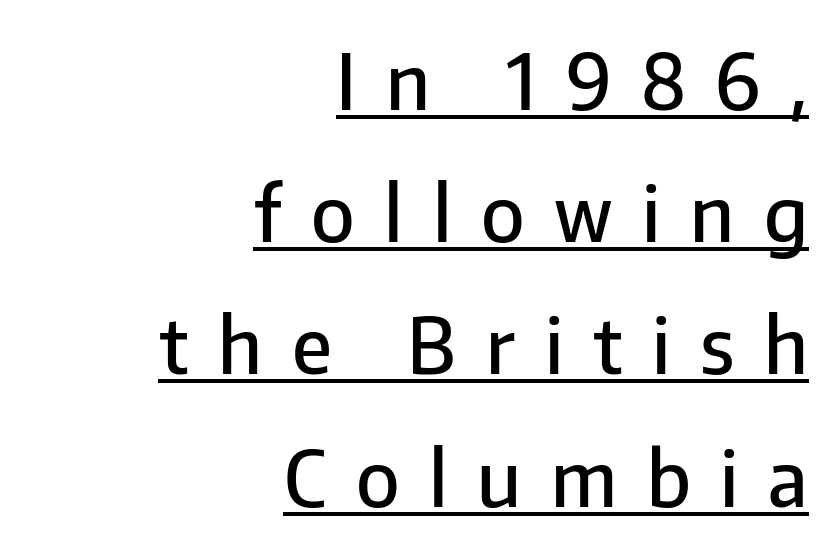
The image shows 76 px semibold sans-serif type, upright; set right-aligned, line spacing 1.74x, unusually wide letter spacing (+0.39 em), underlined; low stroke contrast and a medium x-height.
